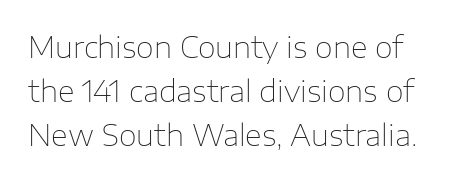
The image shows 29 px thin sans-serif type, upright; set normal line spacing (1.51x), normal letter spacing, not underlined; low stroke contrast and a medium x-height.
